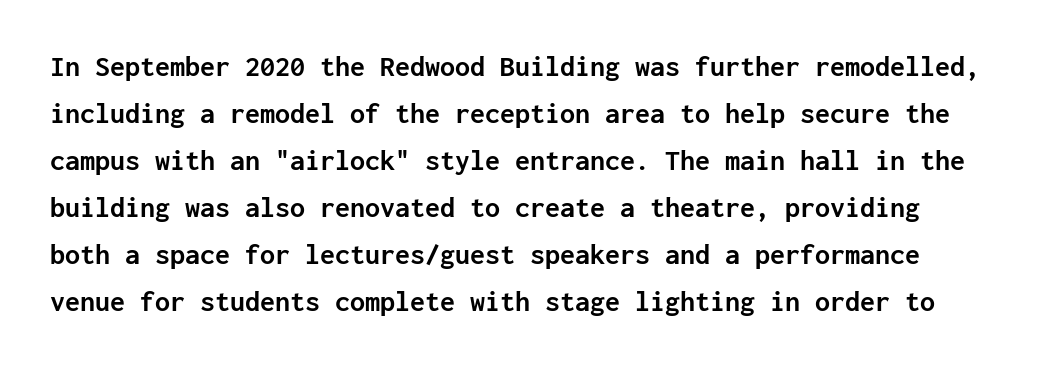
Q: Is the text bold? A: Yes.
Q: Is the text italic (slanted)? A: No, it is upright.
Q: Is the typeface a serif or a sans-serif typeface? A: Sans-serif.
Q: Is the text underlined? A: No.
Q: Is the spacing between letters normal or unusually wide? A: Normal.
Q: Is the spacing between lines tight, normal or loose? A: Normal.
Q: Width (condensed, normal, or wide)? A: Normal.
Q: Stroke contrast? A: Low.
Q: x-height? A: Medium.
Q: Monospaced? A: Yes.
